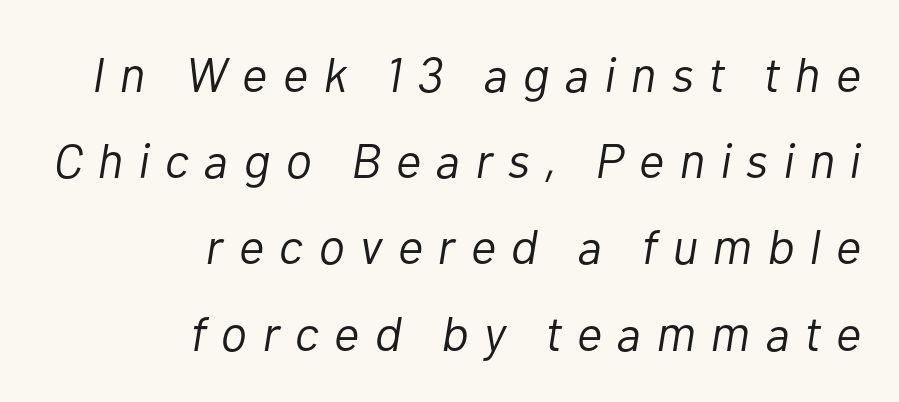
The image shows 49 px light type, italic (leaning right); set right-aligned, line spacing 1.76x, unusually wide letter spacing (+0.31 em), not underlined; low stroke contrast and a medium x-height.
